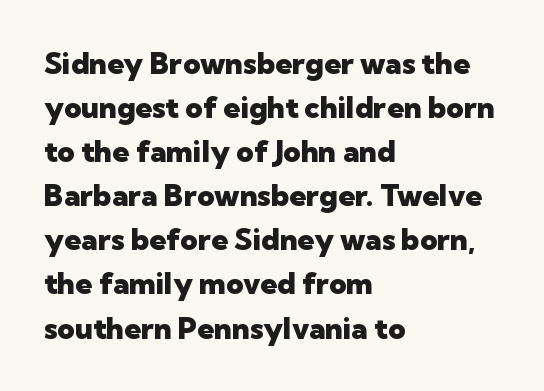
The image shows 30 px heavy sans-serif type, upright; set left-aligned, normal line spacing (1.47x), normal letter spacing, not underlined; low stroke contrast and a medium x-height.
